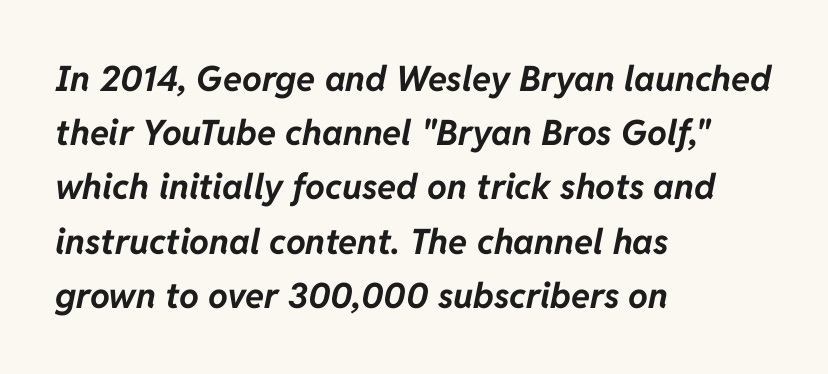
The image shows 35 px bold type, italic (leaning right); set left-aligned, normal line spacing (1.55x), normal letter spacing, not underlined; low stroke contrast and a medium x-height.
